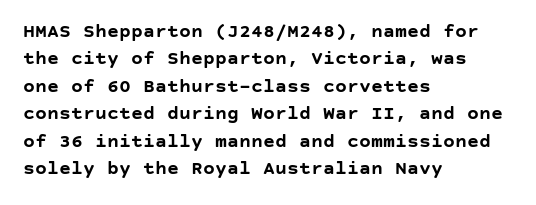
Q: Is the text bold? A: Yes.
Q: Is the text italic (slanted)? A: No, it is upright.
Q: Is the text underlined? A: No.
Q: How is the paragraph aligned? A: Left-aligned.
Q: Is the spacing between letters normal or unusually wide? A: Normal.
Q: Is the spacing between lines tight, normal or loose? A: Normal.
